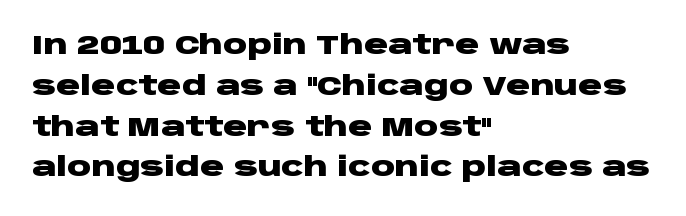
{"italic": "no", "bold": "yes", "underline": "no", "align": "left", "line_spacing": "normal", "line_spacing_ratio": 1.51, "letter_spacing": "normal", "letter_spacing_em": 0.0, "glyph_px": 27}
